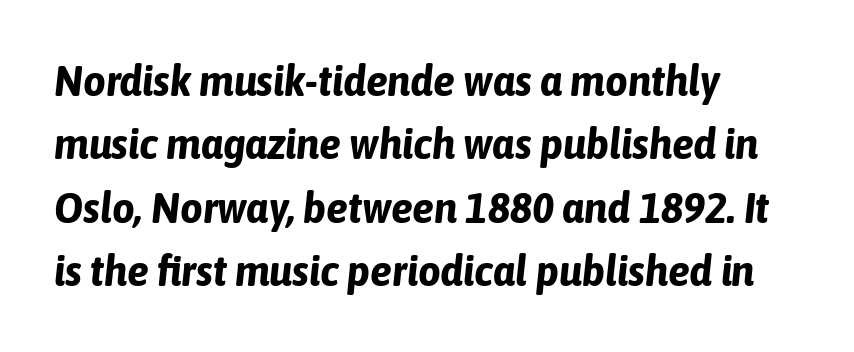
The image shows 44 px bold, condensed type, italic (leaning right); set left-aligned, normal line spacing (1.44x), normal letter spacing, not underlined; low stroke contrast and a medium x-height.
